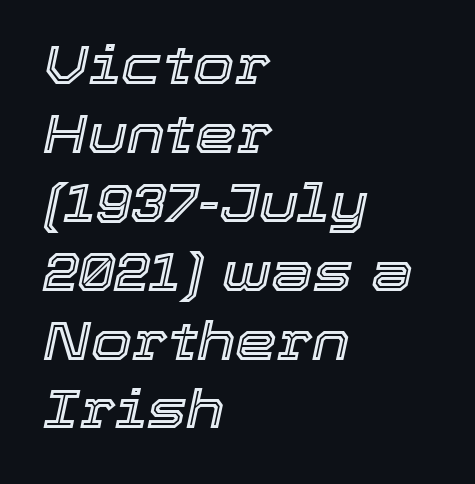
The designer left line spacing at the default. Each word holds together tightly as a unit, with standard inter-letter gaps. An italicized treatment has been applied to the whole sample. The string is rendered with underlining switched off.
